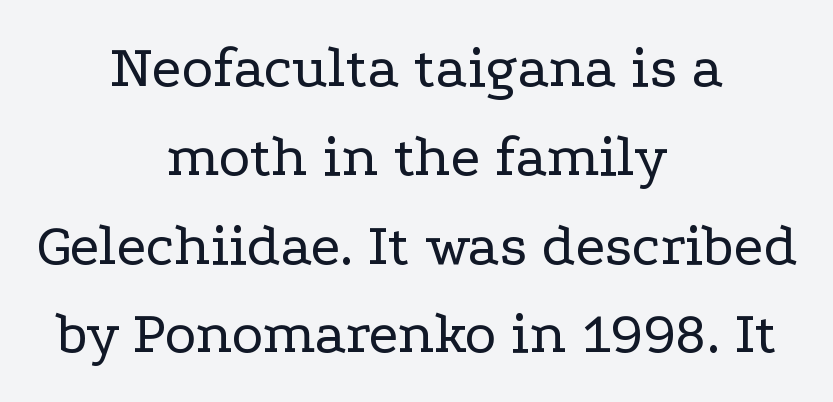
{"serif": "yes", "italic": "no", "bold": "no", "weight": "regular", "width": "wide", "stroke_contrast": "low", "x_height": "medium", "monospaced": "no", "underline": "no", "align": "center", "line_spacing": "normal", "line_spacing_ratio": 1.48, "letter_spacing": "normal", "letter_spacing_em": 0.0, "glyph_px": 60}
